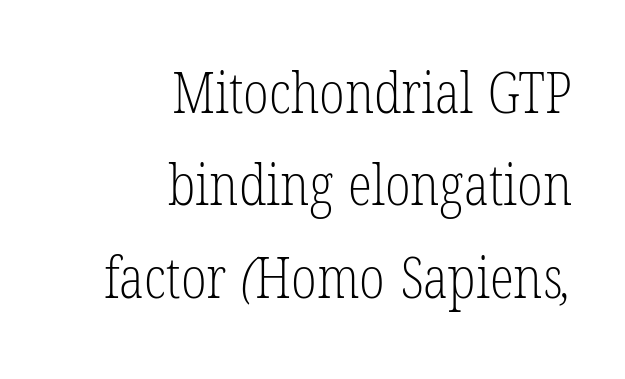
Q: Is the text bold? A: No.
Q: Is the typeface a serif or a sans-serif typeface? A: Serif.
Q: Is the text underlined? A: No.
Q: How is the paragraph aligned? A: Right-aligned.
Q: Is the spacing between letters normal or unusually wide? A: Normal.
Q: Is the spacing between lines tight, normal or loose? A: Normal.
Q: Width (condensed, normal, or wide)? A: Condensed.
Q: Stroke contrast? A: Low.
Q: x-height? A: Medium.
Q: Monospaced? A: No.
